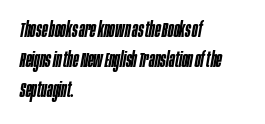
Q: Is the text bold? A: Semi-bold.
Q: Is the text italic (slanted)? A: Yes, it leans right by about 10 degrees.
Q: Is the text underlined? A: No.
Q: How is the paragraph aligned? A: Left-aligned.
Q: Is the spacing between letters normal or unusually wide? A: Normal.
Q: Is the spacing between lines tight, normal or loose? A: Normal.
